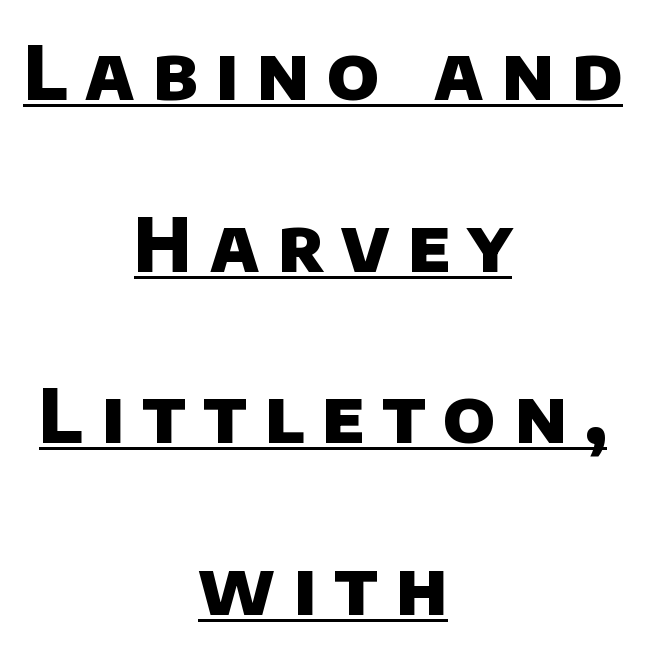
The image shows 74 px heavy sans-serif type; set centered, loose line spacing (2.32x), unusually wide letter spacing (+0.24 em), underlined; low stroke contrast and a large x-height.
